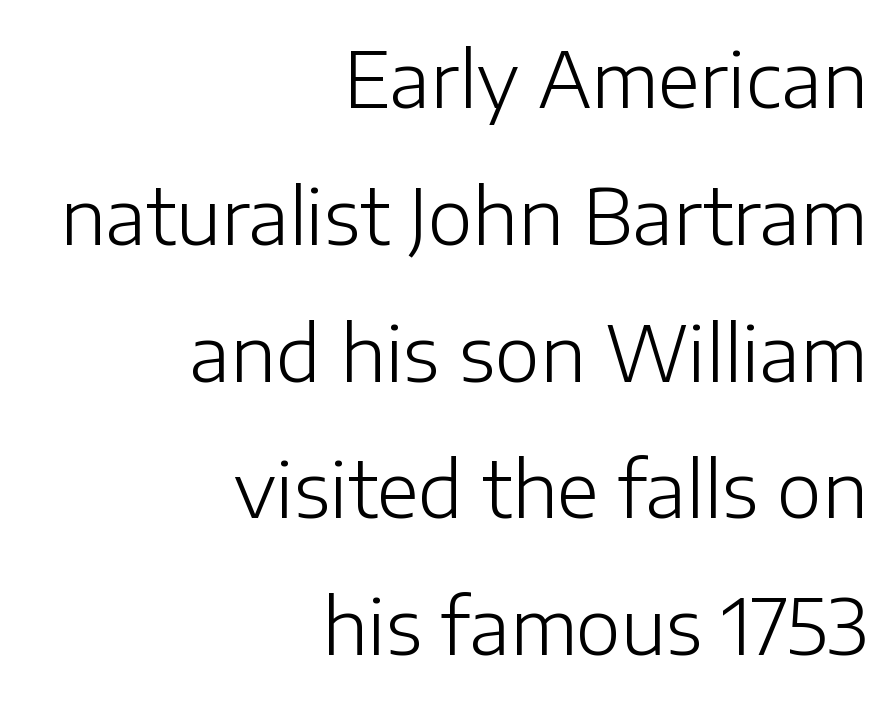
The face used here is proportionally spaced, like ordinary book or web type. There is no visible air inserted between adjacent glyphs. Compared with a flush-left layout, this one pins lines to the opposite, right side. The words here are not underlined. The characters display no serif detailing; their extremities are plain.
